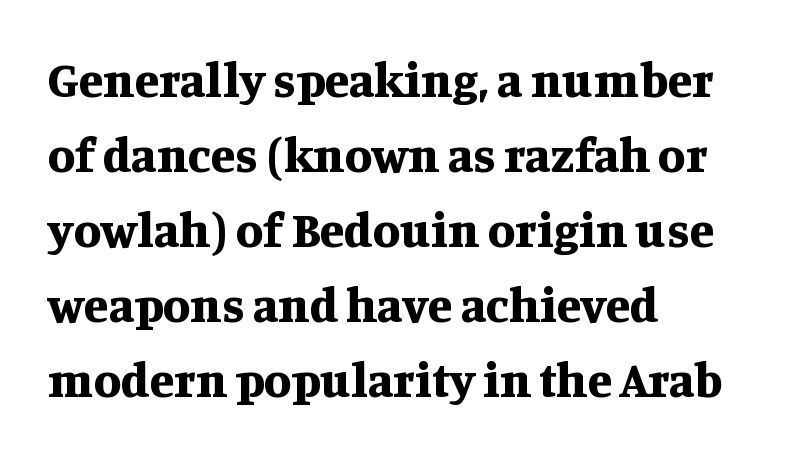
It's the straight-up-and-down kind of type. Short note: letters normally spaced. Line spacing here is normal. This sample has the flowing, uneven cadence of proportional lettering. The foot of each line stays bare and open.
